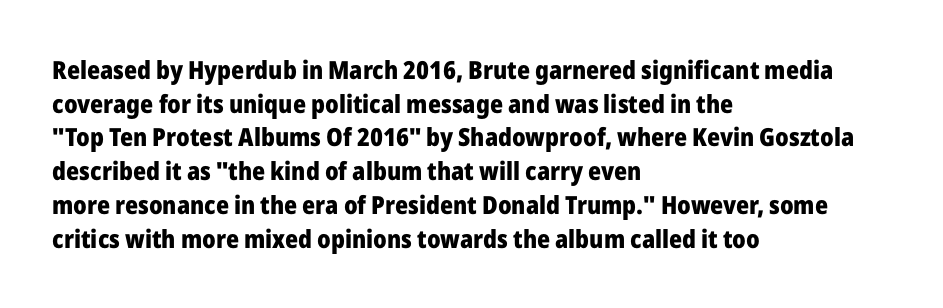
Q: Is the text bold? A: Yes.
Q: Is the text italic (slanted)? A: No, it is upright.
Q: Is the text underlined? A: No.
Q: How is the paragraph aligned? A: Left-aligned.
Q: Is the spacing between letters normal or unusually wide? A: Normal.
Q: Is the spacing between lines tight, normal or loose? A: Normal.
